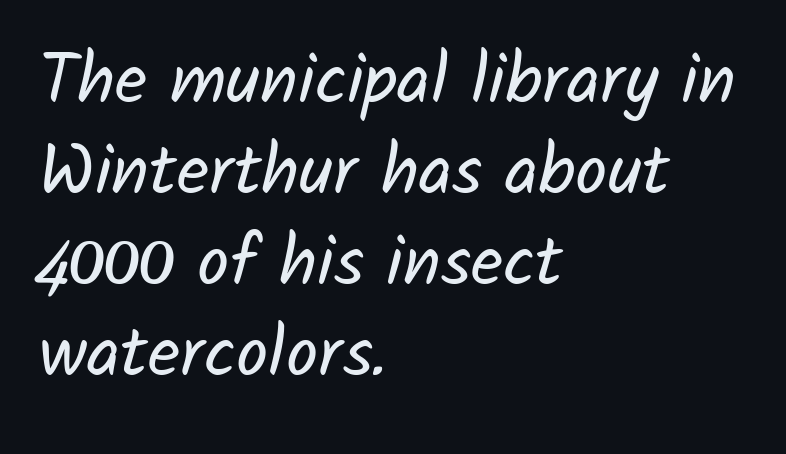
{"serif": "no", "bold": "no", "weight": "regular", "width": "normal", "stroke_contrast": "low", "x_height": "medium", "monospaced": "no", "underline": "no", "align": "left", "line_spacing": "normal", "line_spacing_ratio": 1.28, "letter_spacing": "normal", "letter_spacing_em": 0.0, "glyph_px": 71}
